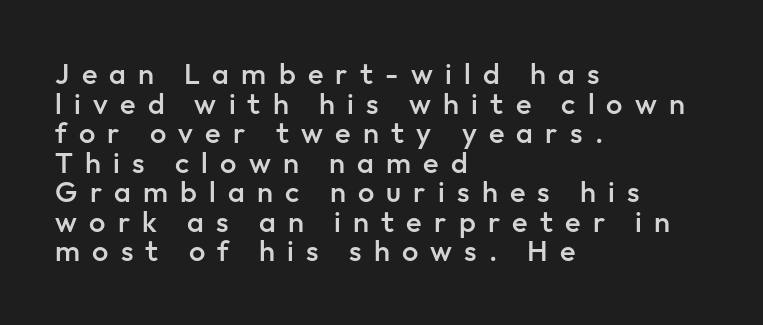
The image shows 29 px semibold sans-serif type, upright; set left-aligned, tight line spacing (1.02x), unusually wide letter spacing (+0.42 em), not underlined; low stroke contrast and a medium x-height.
